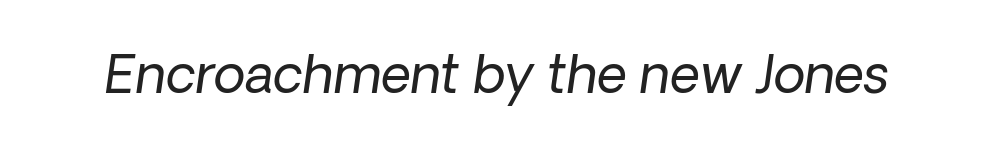
Think of a printed novel: that variable character pitch is what you see here. The glyphs in this specimen are sans serif. This is not heavy type; no bold has been used. Rule under the text: the space is simply empty. Letter spacing: default.
